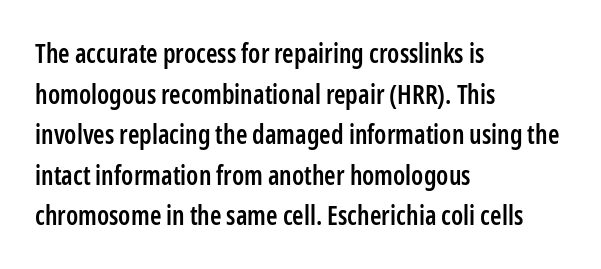
Compared with an ordinary text face, these strokes are moderately heavier — a semibold. Rendered with straight, roman letterforms. Beneath every word, the page is bare. Vertical spacing — default. What stands out about the letter spacing? Nothing — it is the standard amount.
